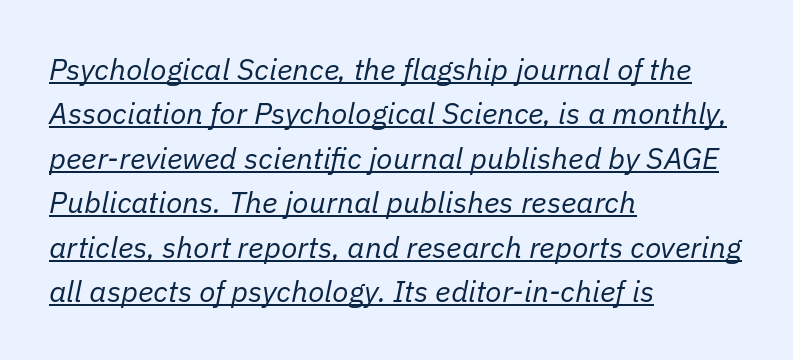
The image shows 30 px regular-weight type, italic (leaning right); set left-aligned, normal line spacing (1.48x), normal letter spacing, underlined; low stroke contrast and a medium x-height.
